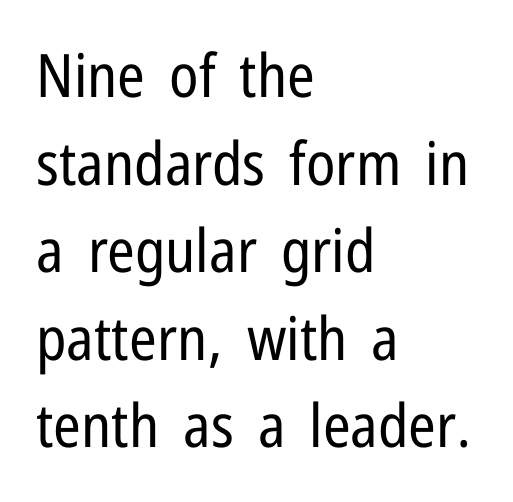
Q: Is the text bold? A: No.
Q: Is the text italic (slanted)? A: No, it is upright.
Q: Is the typeface a serif or a sans-serif typeface? A: Sans-serif.
Q: Is the text underlined? A: No.
Q: How is the paragraph aligned? A: Left-aligned.
Q: Is the spacing between letters normal or unusually wide? A: Normal.
Q: Is the spacing between lines tight, normal or loose? A: Normal.
Q: Width (condensed, normal, or wide)? A: Condensed.
Q: Stroke contrast? A: Low.
Q: x-height? A: Medium.
Q: Monospaced? A: No.
